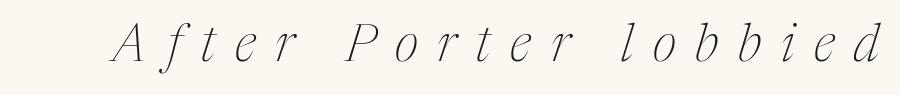
The image shows 52 px thin, condensed serif type, italic (leaning right); set unusually wide letter spacing (+0.38 em), not underlined; medium stroke contrast and a medium x-height.
